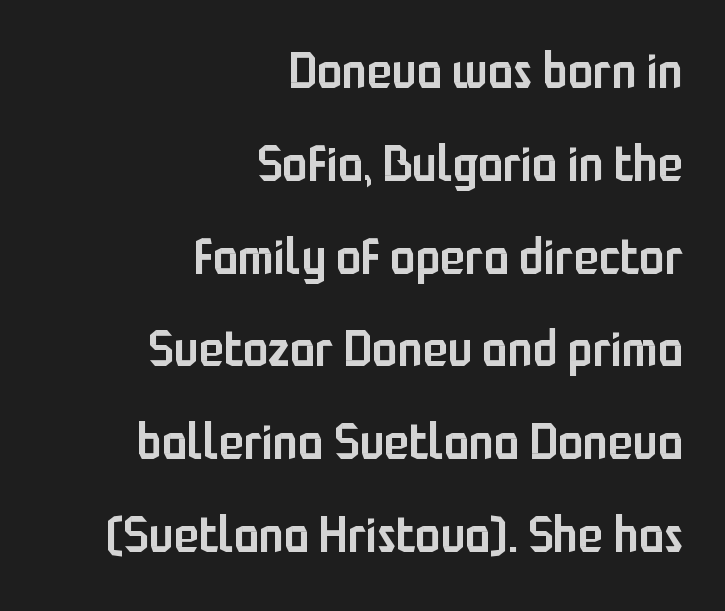
Q: Is the text bold? A: Semi-bold.
Q: Is the text italic (slanted)? A: No, it is upright.
Q: Is the typeface a serif or a sans-serif typeface? A: Sans-serif.
Q: Is the text underlined? A: No.
Q: How is the paragraph aligned? A: Right-aligned.
Q: Is the spacing between letters normal or unusually wide? A: Normal.
Q: Width (condensed, normal, or wide)? A: Condensed.
Q: Stroke contrast? A: Low.
Q: x-height? A: Medium.
Q: Monospaced? A: No.
